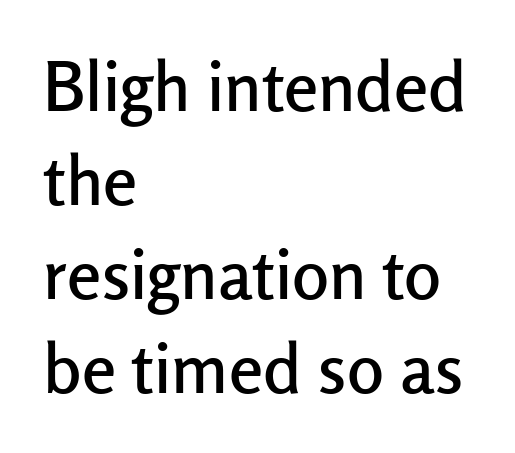
Q: Is the text italic (slanted)? A: No, it is upright.
Q: Is the typeface a serif or a sans-serif typeface? A: Sans-serif.
Q: Is the text underlined? A: No.
Q: How is the paragraph aligned? A: Left-aligned.
Q: Is the spacing between letters normal or unusually wide? A: Normal.
Q: Is the spacing between lines tight, normal or loose? A: Normal.
Q: Width (condensed, normal, or wide)? A: Normal.
Q: Stroke contrast? A: Low.
Q: x-height? A: Medium.
Q: Monospaced? A: No.
